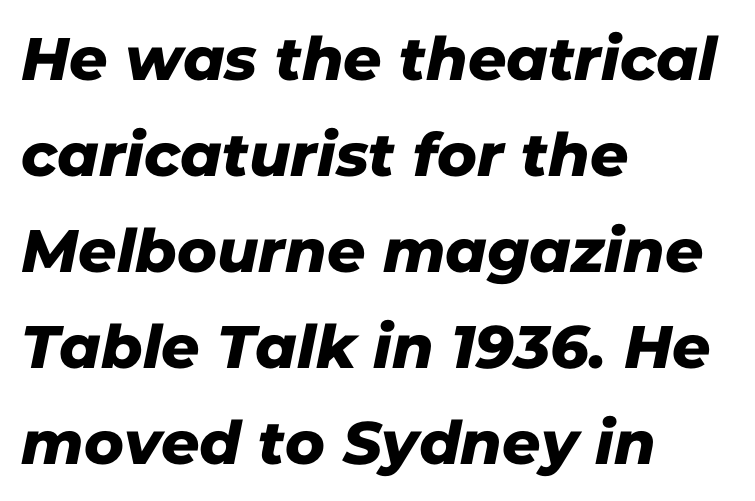
{"serif": "no", "width": "normal", "stroke_contrast": "low", "x_height": "medium", "monospaced": "no", "underline": "no", "align": "left", "line_spacing": "normal", "line_spacing_ratio": 1.6, "letter_spacing": "normal", "letter_spacing_em": 0.0, "glyph_px": 60}
